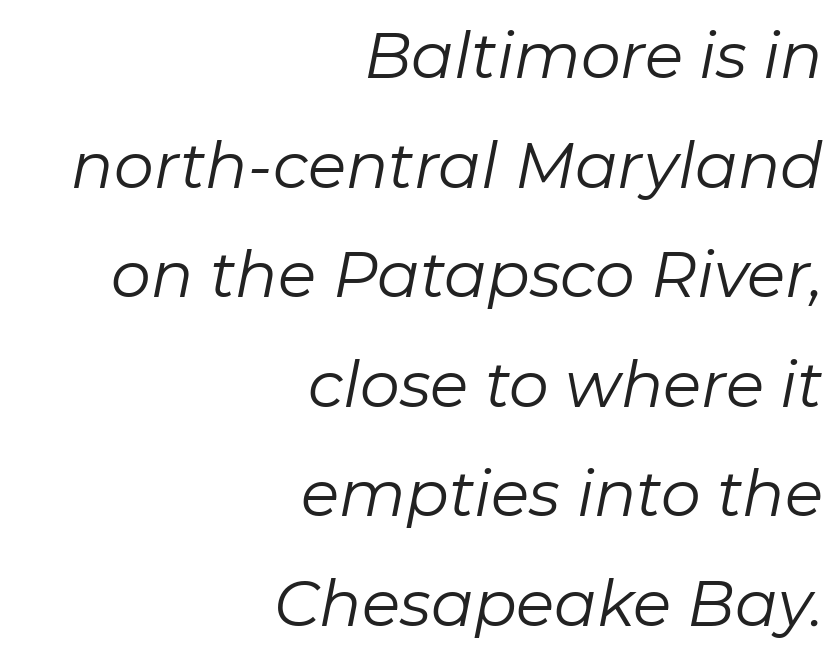
Q: Is the text bold? A: No.
Q: Is the text italic (slanted)? A: Yes, it leans right by about 11 degrees.
Q: Is the text underlined? A: No.
Q: How is the paragraph aligned? A: Right-aligned.
Q: Is the spacing between letters normal or unusually wide? A: Normal.
Q: Width (condensed, normal, or wide)? A: Normal.
Q: Stroke contrast? A: Low.
Q: x-height? A: Medium.
Q: Monospaced? A: No.
